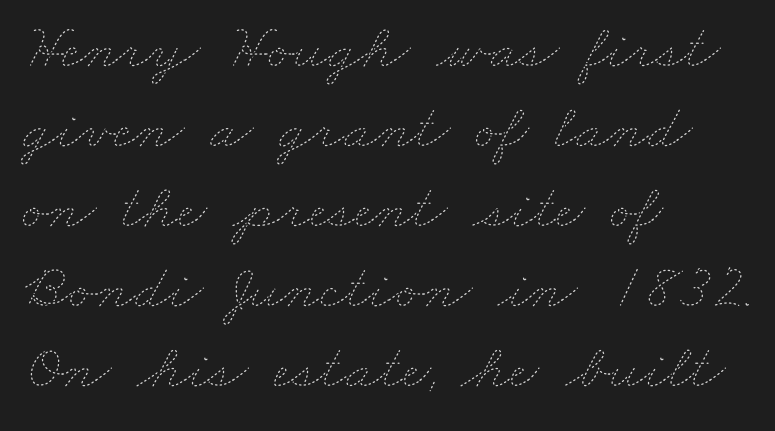
The image shows 64 px thin, wide type; set left-aligned, normal line spacing (1.25x), normal letter spacing, not underlined; low stroke contrast and a small x-height.
